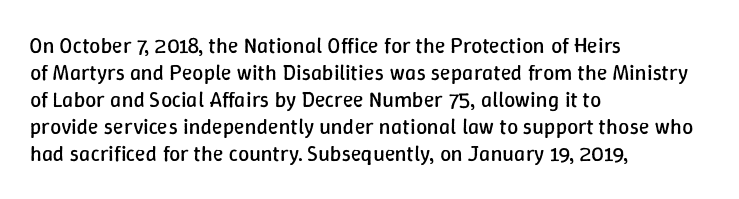
Q: Is the text bold? A: No.
Q: Is the text italic (slanted)? A: No, it is upright.
Q: Is the text underlined? A: No.
Q: How is the paragraph aligned? A: Left-aligned.
Q: Is the spacing between letters normal or unusually wide? A: Normal.
